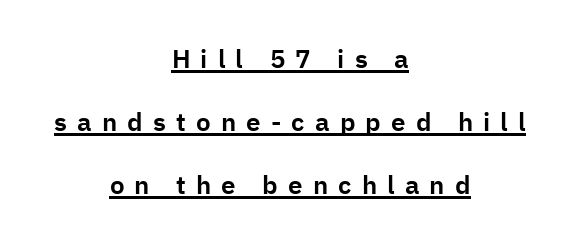
The words here are underlined. The lettering holds an erect, upright posture throughout. The type is letterspaced generously, with wide tracking. This sample trades compactness for vertical openness between lines. Does the copy run flush right? No — it is centered line by line.
